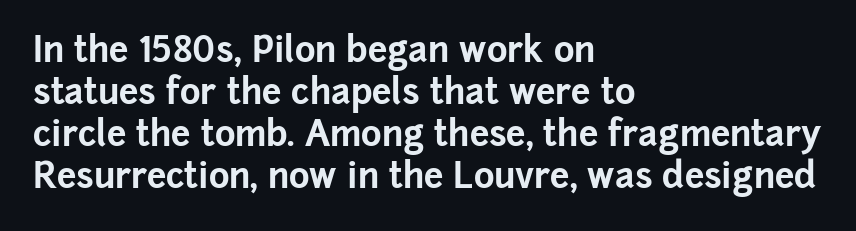
The passage shown has conventional tracking throughout. Do the characters align in a grid? No, the font is proportional. This sample uses an upright cut, with every glyph sitting square on the baseline. Weight: bold. The characters display no serif detailing; their extremities are plain.
